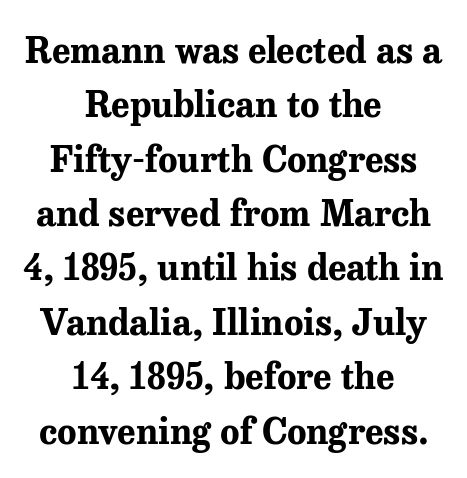
The image shows 36 px bold serif type, upright; set centered, normal line spacing (1.51x), normal letter spacing, not underlined; medium stroke contrast and a medium x-height.
